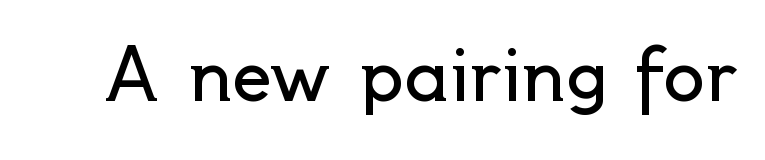
Looks like regular typesetting: each glyph gets only the width it needs. No feet cap the strokes, marking this as sans-serif type. Quick note: underline off. Ascenders rise straight up at ninety degrees. There is no visible air inserted between adjacent glyphs.
